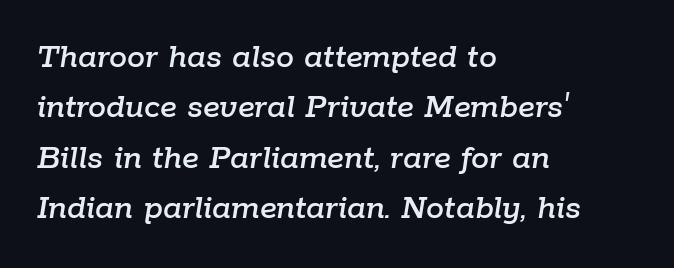
{"italic": "yes", "lean": "right", "slant_degrees": 9, "width": "normal", "stroke_contrast": "low", "x_height": "medium", "monospaced": "no", "underline": "no", "align": "left", "line_spacing": "normal", "line_spacing_ratio": 1.4, "letter_spacing": "normal", "letter_spacing_em": 0.0, "glyph_px": 36}
